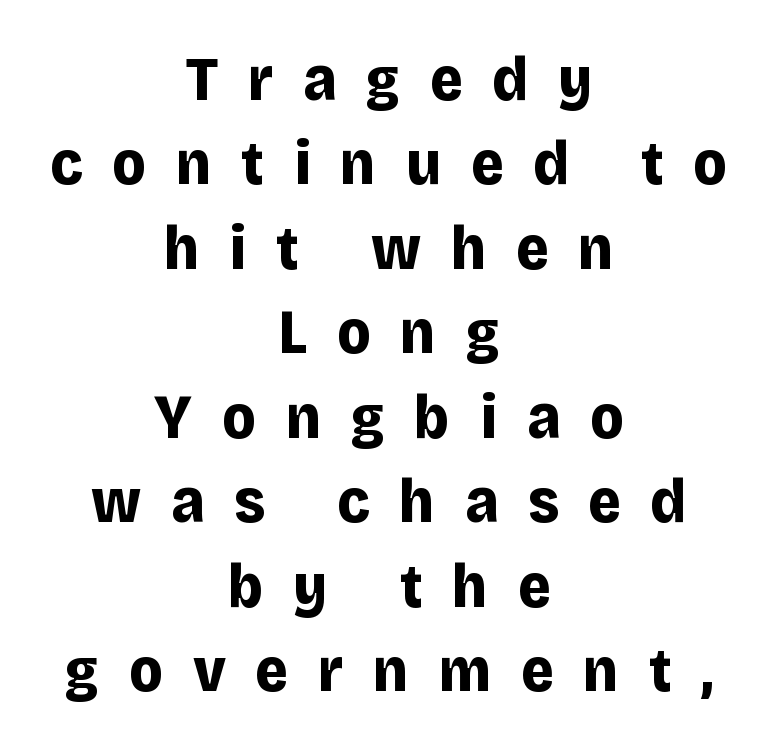
In terms of posture, this sample is upright. The rendering uses natural spacing where letterforms have individual widths. Teacher's note: observe the equal gaps on both sides — that is centered alignment. Check under the words: just untouched page. Note: no serifs on the glyphs.
